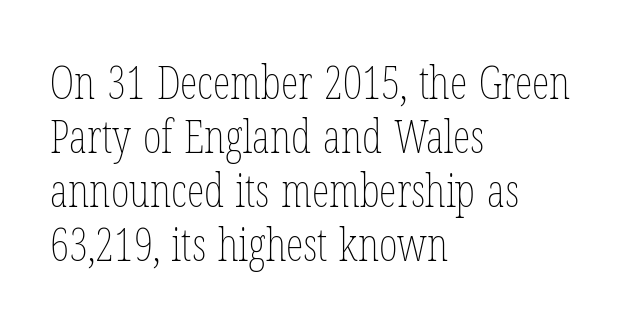
Bold? No — there's no thickening of the strokes. Between one letter and the next there's only the usual sliver of space. Only glyphs here, with clear space below each row. One-word summary of the alignment: left.
